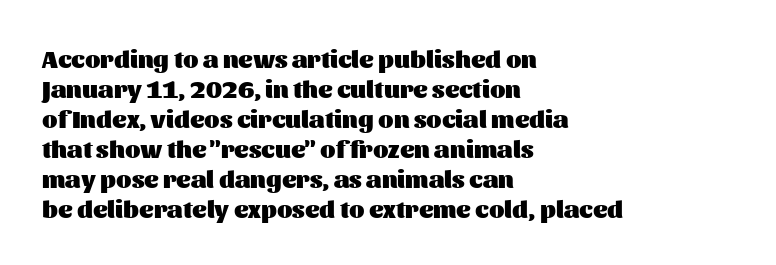
The image shows 25 px bold type, upright; set left-aligned, line spacing 1.2x, normal letter spacing, not underlined.
